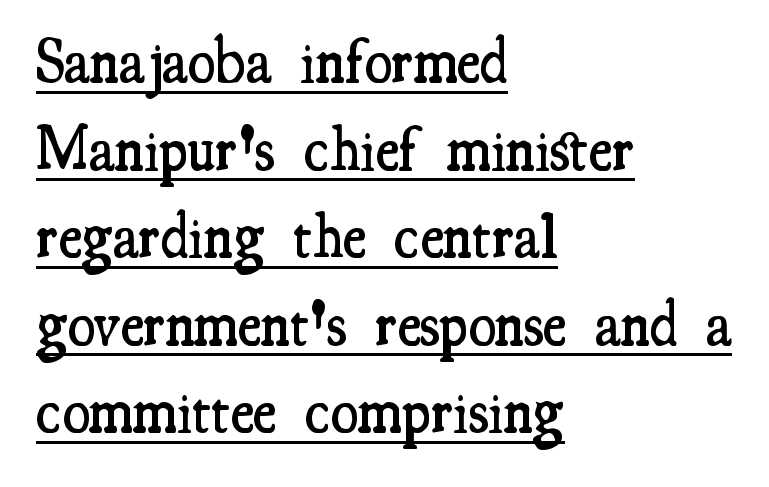
The image shows 63 px semibold, condensed serif type, upright; set left-aligned, normal line spacing (1.39x), normal letter spacing, underlined; medium stroke contrast and a small x-height.
